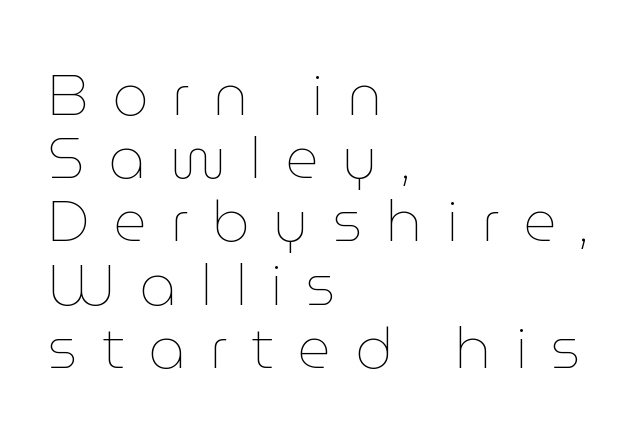
Q: Is the text bold? A: No.
Q: Is the text italic (slanted)? A: No, it is upright.
Q: Is the text underlined? A: No.
Q: How is the paragraph aligned? A: Left-aligned.
Q: Is the spacing between letters normal or unusually wide? A: Unusually wide.
Q: Is the spacing between lines tight, normal or loose? A: Tight.
Q: Width (condensed, normal, or wide)? A: Normal.
Q: Stroke contrast? A: Low.
Q: x-height? A: Medium.
Q: Monospaced? A: No.
